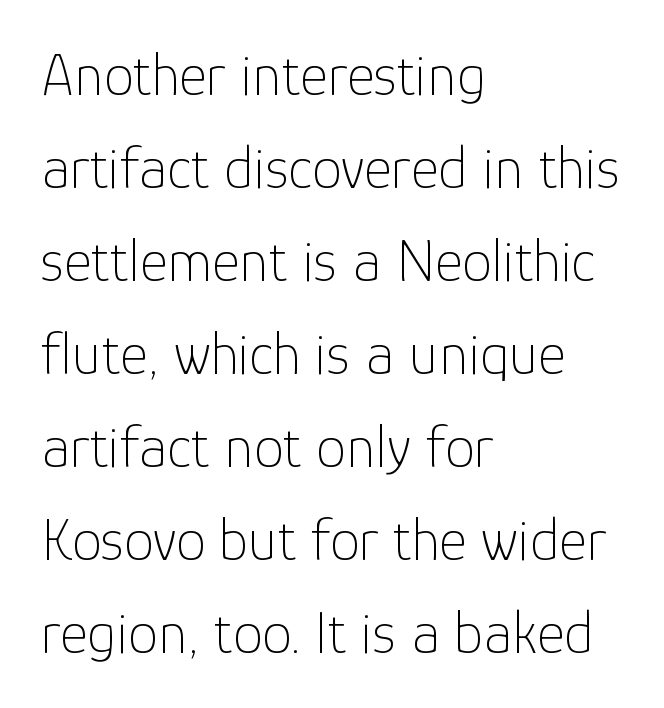
The glyphs are unaccompanied by any horizontal stroke below them. Italic? Not at all — the glyphs are vertical. This sample has the flowing, uneven cadence of proportional lettering. Line beginnings align vertically; line endings do not.
